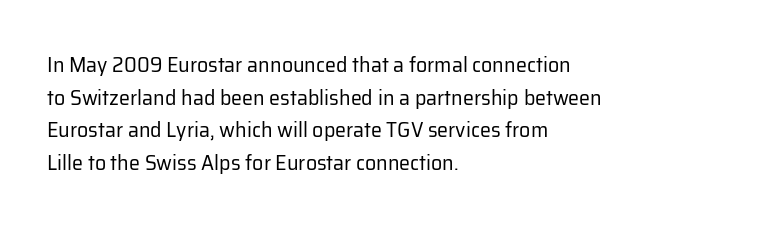
Rows of type keep a routine distance in the vertical direction. The space beneath each line is pristine and unruled. Which margin do the lines hug? The left one — the right edge is uneven. The letterforms sit shoulder to shoulder at normal distance.
